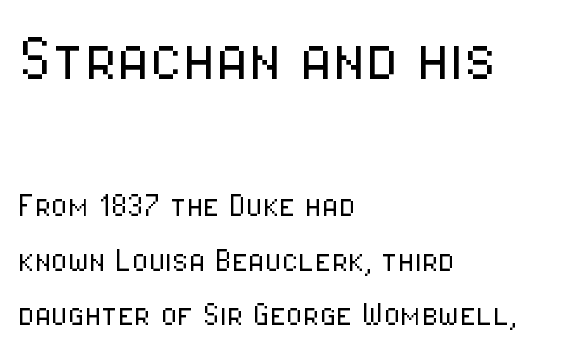
The passage is arranged the way most books set body copy — flush left. Posture: vertical. Varying glyph widths throughout — classic text-font behaviour. The line-height multiplier appears to be the usual default. Does the bottom block carry the larger type? No, the top block does. Typographically, this falls in the sans-serif category.
